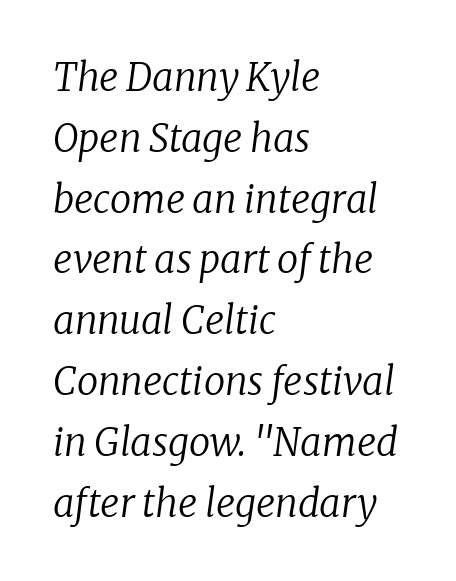
{"serif": "yes", "italic": "yes", "lean": "right", "slant_degrees": 8, "bold": "no", "weight": "regular", "width": "normal", "stroke_contrast": "low", "x_height": "medium", "monospaced": "no", "underline": "no", "align": "left", "line_spacing": "normal", "line_spacing_ratio": 1.6, "letter_spacing": "normal", "letter_spacing_em": 0.0, "glyph_px": 38}
